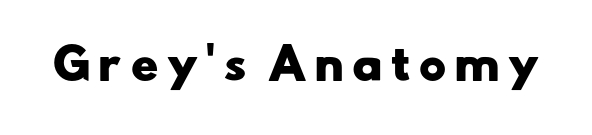
Bare-footed words on every line. On the weight axis this lands at bold, roughly 700. Spacing verdict: proportional, widths tailored to each character. Examine the stroke ends and you'll find no serifs.
